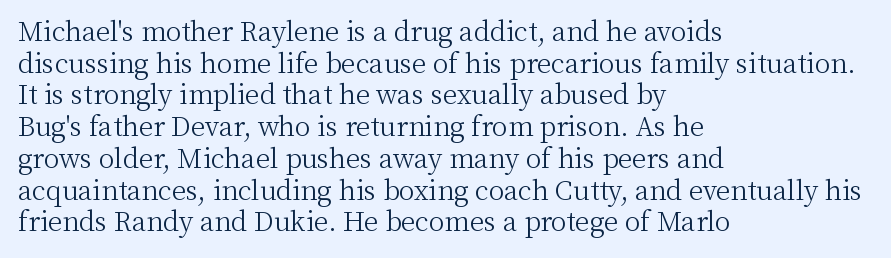
Q: Is the text bold? A: No.
Q: Is the text italic (slanted)? A: No, it is upright.
Q: Is the text underlined? A: No.
Q: How is the paragraph aligned? A: Left-aligned.
Q: Is the spacing between letters normal or unusually wide? A: Normal.
